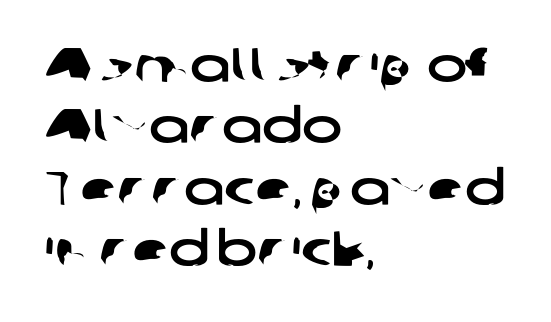
The passage is arranged the way most books set body copy — flush left. A typesetter would call this leading conventional body-copy spacing. Serifs: no, the terminals of the letterforms are clean. Glance below the letters and you will spot only blank space. Between one letter and the next there's only the usual sliver of space. Think of a printed novel: that variable character pitch is what you see here.
